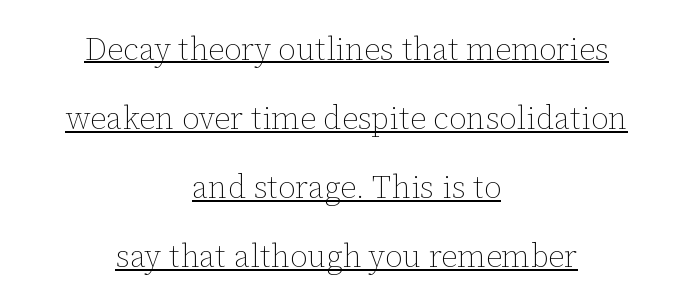
Leading is clearly above the norm, producing a sparse column. The typeface has the unassuming heft of standard copy or less. The rag falls on both sides of this text block equally. The typesetter has applied underlining to the passage shown. Compared with typical body copy, the letter spacing here is the same.
